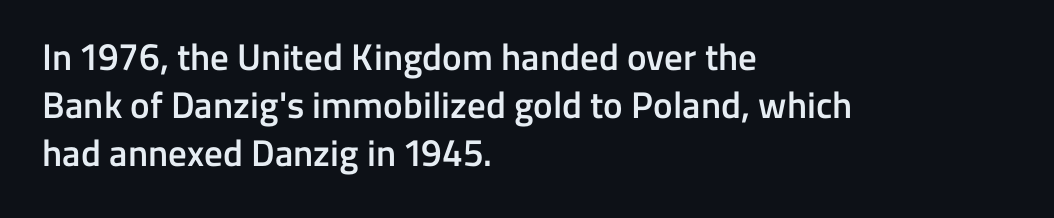
Q: Is the text bold? A: Semi-bold.
Q: Is the text italic (slanted)? A: No, it is upright.
Q: Is the typeface a serif or a sans-serif typeface? A: Sans-serif.
Q: Is the text underlined? A: No.
Q: How is the paragraph aligned? A: Left-aligned.
Q: Is the spacing between letters normal or unusually wide? A: Normal.
Q: Is the spacing between lines tight, normal or loose? A: Normal.
Q: Width (condensed, normal, or wide)? A: Normal.
Q: Stroke contrast? A: Low.
Q: x-height? A: Medium.
Q: Monospaced? A: No.
